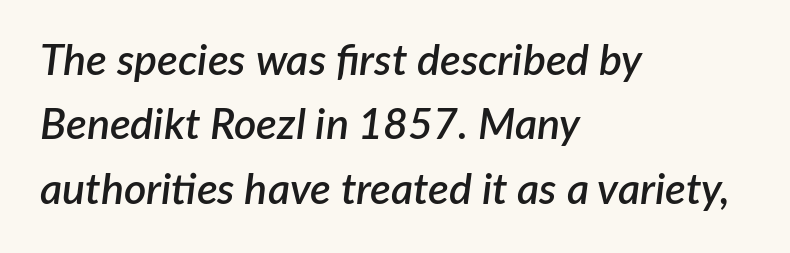
The image shows 43 px semibold type, italic (leaning right); set left-aligned, normal line spacing (1.5x), normal letter spacing, not underlined; low stroke contrast and a medium x-height.
